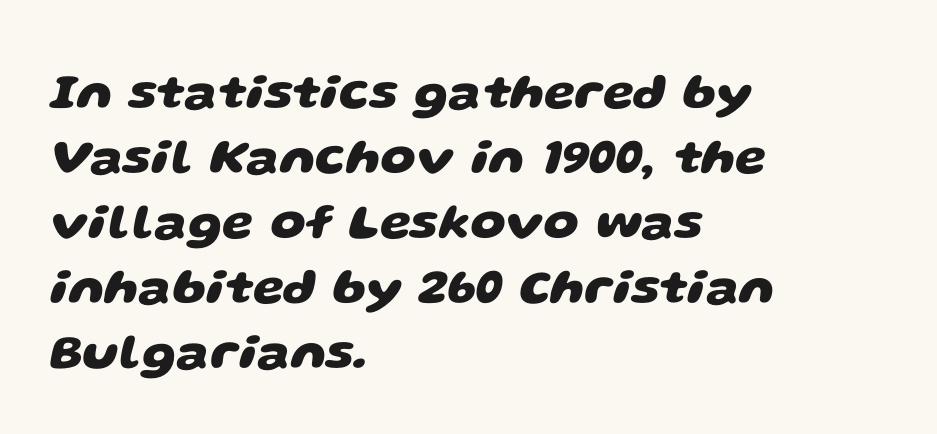
{"serif": "no", "bold": "yes", "weight": "heavy", "width": "wide", "stroke_contrast": "low", "x_height": "large", "monospaced": "no", "underline": "no", "align": "left", "line_spacing": "normal", "line_spacing_ratio": 1.3, "letter_spacing": "normal", "letter_spacing_em": 0.0, "glyph_px": 50}
